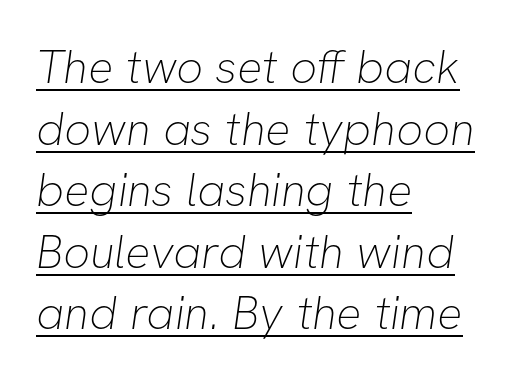
Compared with typical paragraphs, the rows here are spaced about the same. Check where the strokes stop: nothing finishes them off — pure sans. Is the block centered? No — it sits flush against the left margin. Here the designer chose a conventional face with non-uniform glyph widths.
